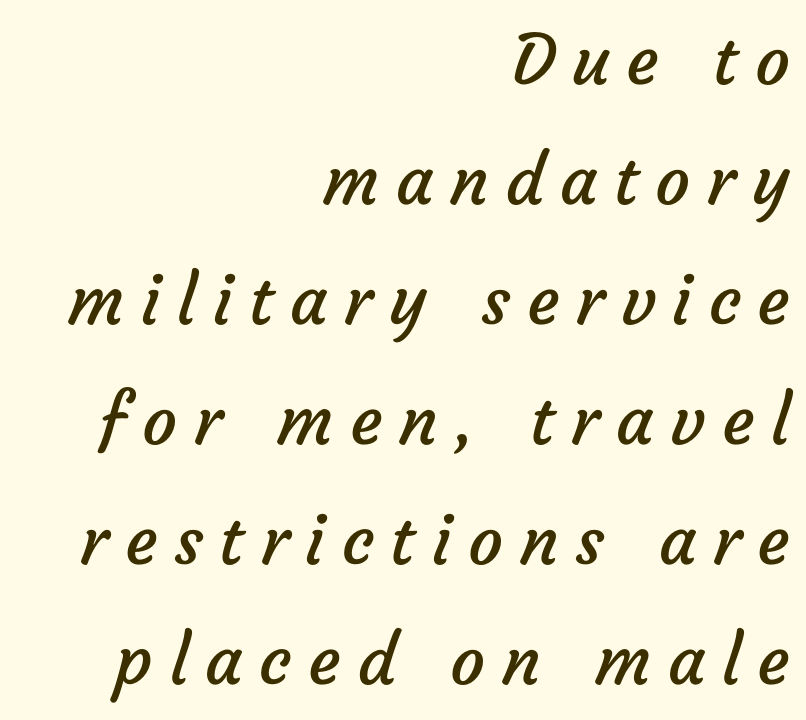
{"serif": "no", "bold": "no", "weight": "regular", "width": "normal", "stroke_contrast": "low", "x_height": "medium", "monospaced": "no", "underline": "no", "align": "right", "line_spacing_ratio": 1.74, "letter_spacing": "wide", "letter_spacing_em": 0.24, "glyph_px": 69}
